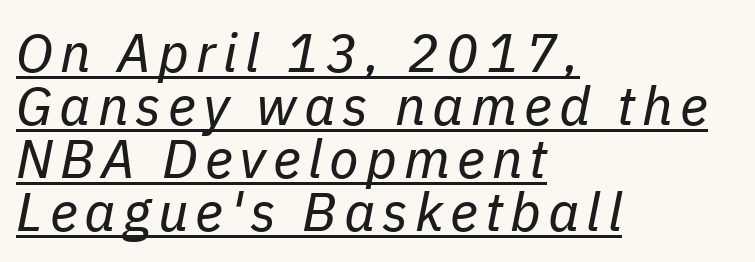
The image shows 54 px regular-weight type, italic (leaning right); set left-aligned, tight line spacing (0.98x), underlined; low stroke contrast and a medium x-height.
